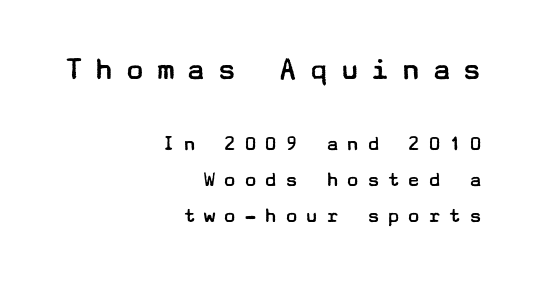
The image shows 33 px regular-weight, wide sans-serif type, upright; set right-aligned, normal line spacing (1.63x), unusually wide letter spacing (+0.33 em), not underlined; the first (top) block is 1.5x larger; low stroke contrast and a medium x-height.
